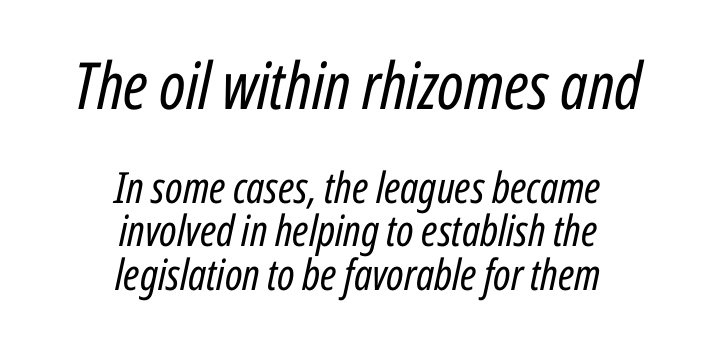
{"italic": "yes", "lean": "right", "slant_degrees": 12, "bold": "no", "weight": "regular", "width": "condensed", "stroke_contrast": "low", "x_height": "medium", "monospaced": "no", "underline": "no", "align": "center", "line_spacing": "tight", "line_spacing_ratio": 1.01, "letter_spacing": "normal", "letter_spacing_em": 0.0, "larger_block": "first", "size_ratio": 1.51, "glyph_px": 65}
